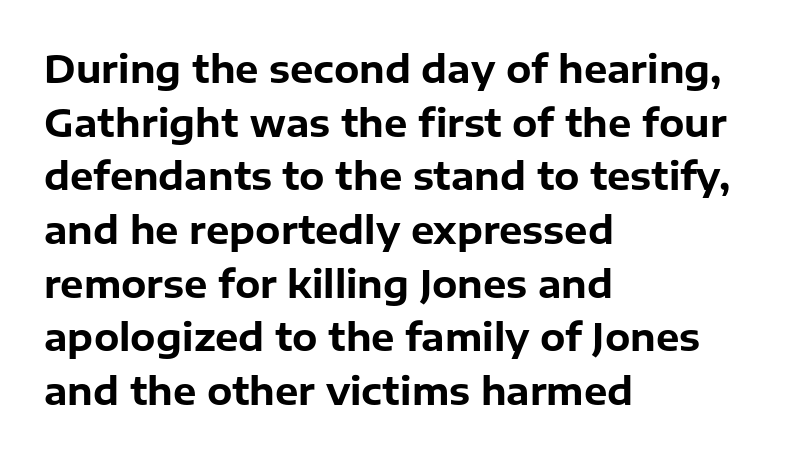
Q: Is the text bold? A: Yes.
Q: Is the text italic (slanted)? A: No, it is upright.
Q: Is the typeface a serif or a sans-serif typeface? A: Sans-serif.
Q: Is the text underlined? A: No.
Q: How is the paragraph aligned? A: Left-aligned.
Q: Is the spacing between letters normal or unusually wide? A: Normal.
Q: Is the spacing between lines tight, normal or loose? A: Normal.
Q: Width (condensed, normal, or wide)? A: Normal.
Q: Stroke contrast? A: Low.
Q: x-height? A: Medium.
Q: Monospaced? A: No.
